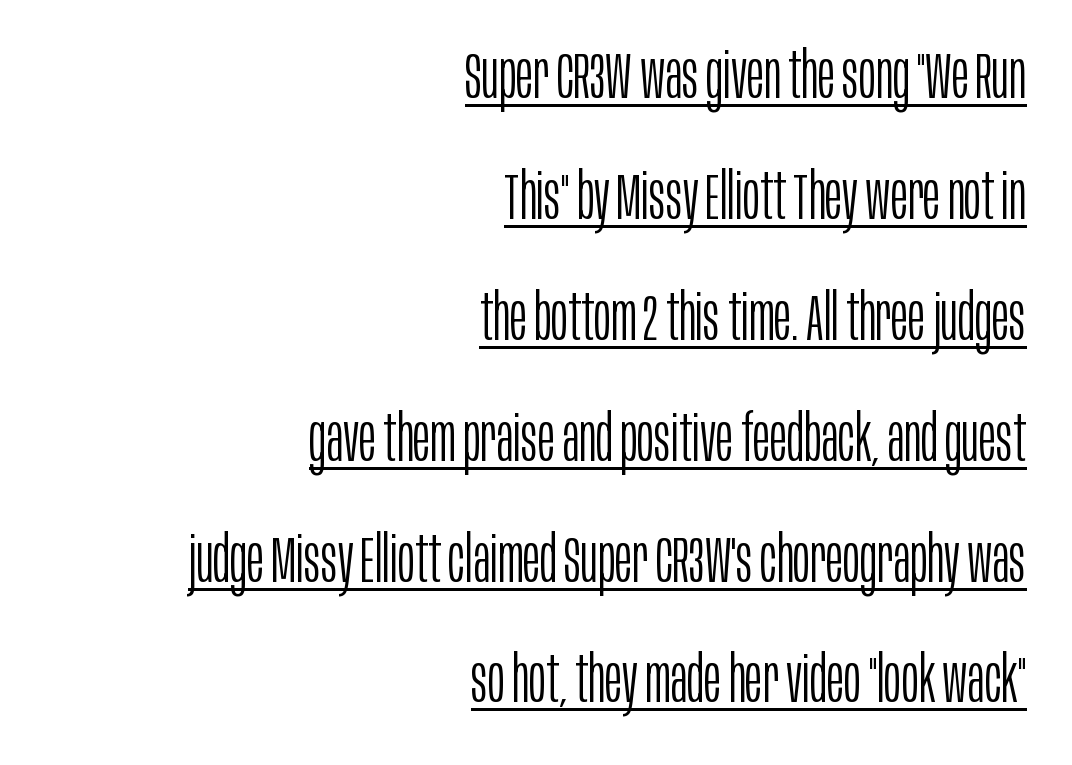
Q: Is the text bold? A: No.
Q: Is the text italic (slanted)? A: No, it is upright.
Q: Is the typeface a serif or a sans-serif typeface? A: Sans-serif.
Q: Is the text underlined? A: Yes.
Q: How is the paragraph aligned? A: Right-aligned.
Q: Is the spacing between letters normal or unusually wide? A: Normal.
Q: Width (condensed, normal, or wide)? A: Condensed.
Q: Stroke contrast? A: Low.
Q: x-height? A: Large.
Q: Monospaced? A: No.
